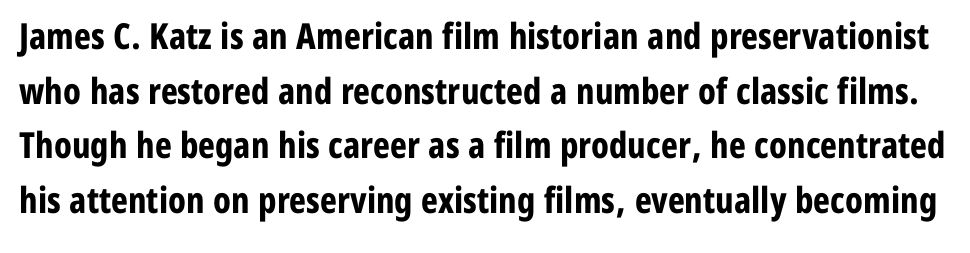
A typesetter would mark this as roman, not italic. Every letter is thick-stroked: bold, no question. This rendering features lettering with no underline. These lines are rendered in a variable-pitch font.
